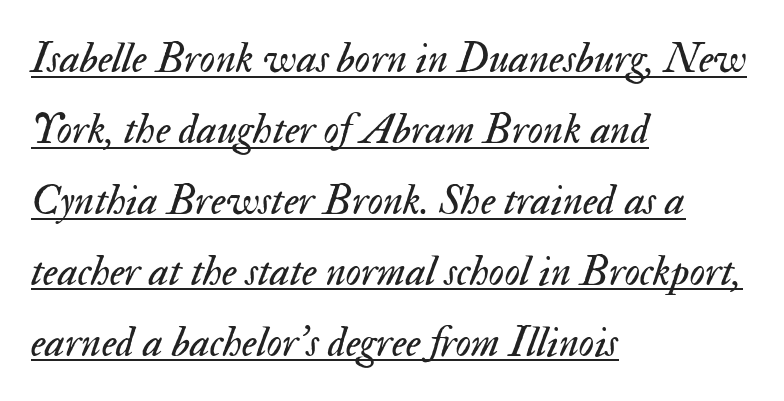
The rendering uses the underline text-decoration. This block has exactly the height ordinary leading produces. Is the letter spacing exaggerated? No — it looks like the ordinary default. You could not count columns in this text — the font is proportionally spaced. Style check: oblique. A quiet, ordinary-to-light weight characterises the typeface.
